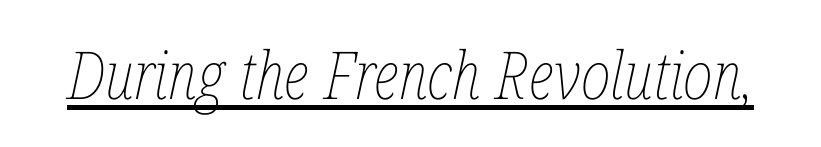
Q: Is the text bold? A: No.
Q: Is the text italic (slanted)? A: Yes, it leans right by about 12 degrees.
Q: Is the text underlined? A: Yes.
Q: Is the spacing between letters normal or unusually wide? A: Normal.
Q: Width (condensed, normal, or wide)? A: Condensed.
Q: Stroke contrast? A: Low.
Q: x-height? A: Medium.
Q: Monospaced? A: No.
